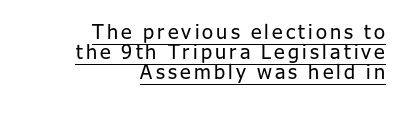
The image shows 20 px text type, upright; set right-aligned, tight line spacing (1.01x), underlined.
